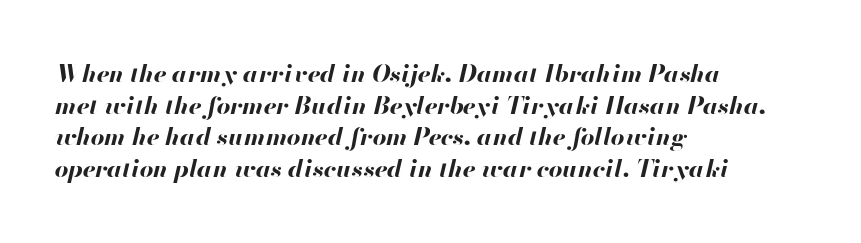
The image shows 24 px bold type, italic (leaning right); set left-aligned, normal line spacing (1.32x), normal letter spacing, not underlined.
